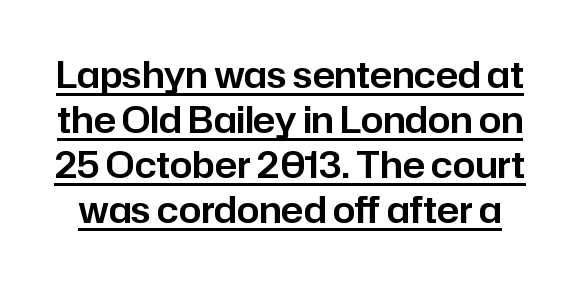
The image shows 36 px sans-serif type, upright; set normal line spacing (1.25x), normal letter spacing, underlined; low stroke contrast and a medium x-height.
